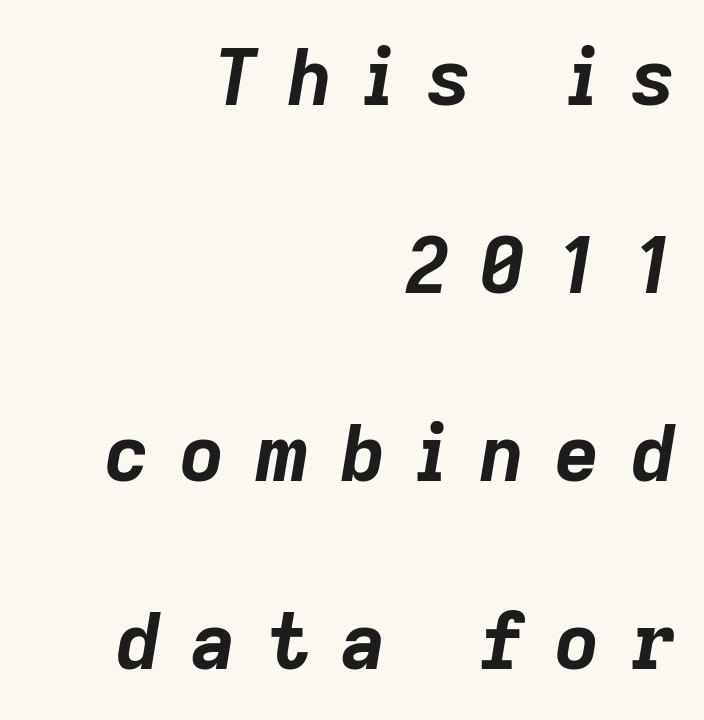
The image shows 77 px bold type, italic (leaning right); set right-aligned, loose line spacing (2.44x), unusually wide letter spacing (+0.4 em), not underlined; low stroke contrast and a medium x-height.
